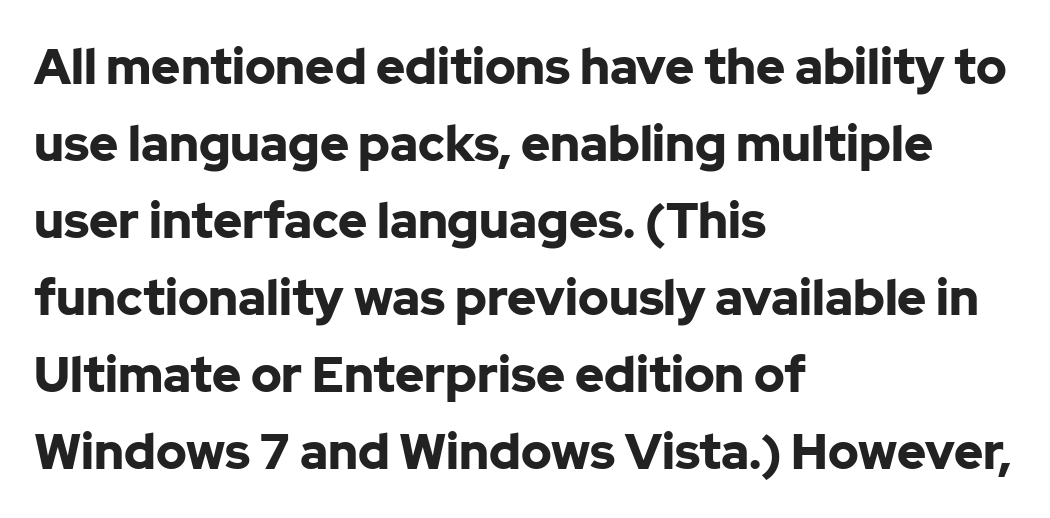
The image shows 49 px bold sans-serif type, upright; set left-aligned, normal line spacing (1.57x), normal letter spacing, not underlined; low stroke contrast and a medium x-height.
